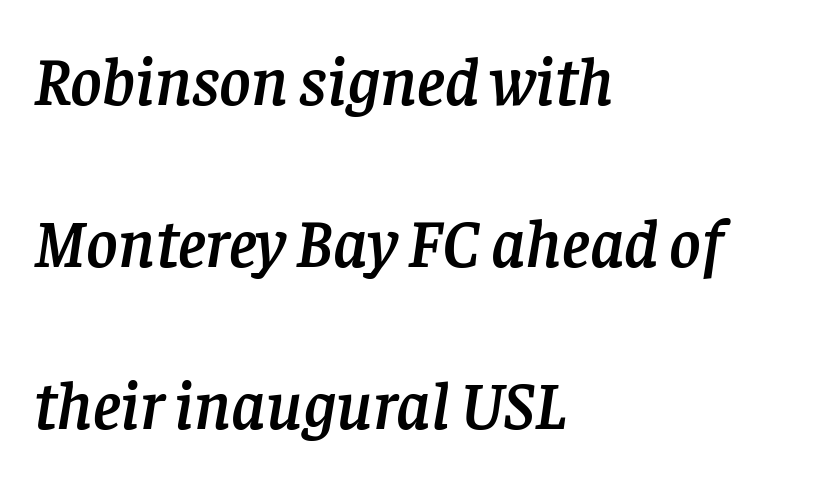
{"serif": "yes", "italic": "yes", "lean": "right", "slant_degrees": 8, "width": "normal", "stroke_contrast": "low", "x_height": "large", "monospaced": "no", "underline": "no", "align": "left", "line_spacing": "loose", "line_spacing_ratio": 2.38, "letter_spacing": "normal", "letter_spacing_em": 0.0, "glyph_px": 68}
